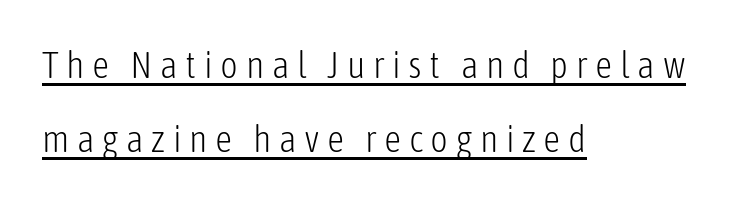
The image shows 38 px light, condensed sans-serif type, upright; set left-aligned, loose line spacing (1.94x), unusually wide letter spacing (+0.2 em), underlined; low stroke contrast and a medium x-height.
